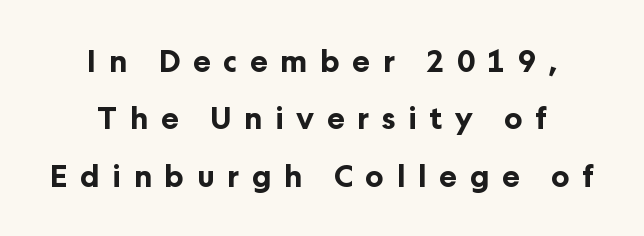
These lines were composed using upright roman letters. Vertical spacing — loose. Chunky letters — that's bold for sure. The horizontal fit of the characters is loose and conspicuously gappy. Notice how the passage keeps no hard edge, just a central spine.
